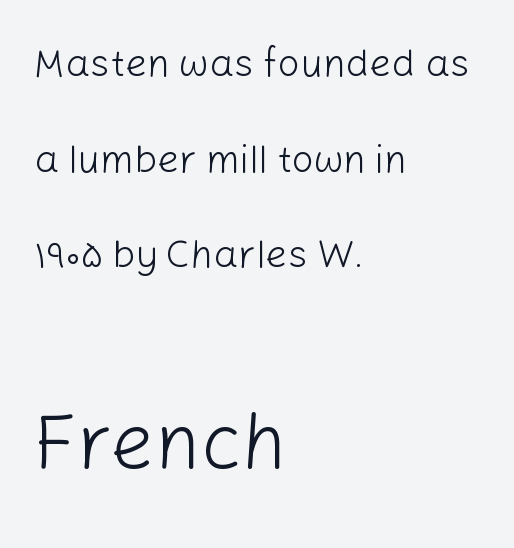
Q: Is the text bold? A: No.
Q: Is the text italic (slanted)? A: No, it is upright.
Q: Is the typeface a serif or a sans-serif typeface? A: Sans-serif.
Q: Is the text underlined? A: No.
Q: How is the paragraph aligned? A: Left-aligned.
Q: Is the spacing between letters normal or unusually wide? A: Normal.
Q: Is the spacing between lines tight, normal or loose? A: Loose.
Q: Which block of text is set in a larger size, the first (top) or the second (bottom)? A: The second (bottom) one.
Q: Width (condensed, normal, or wide)? A: Normal.
Q: Stroke contrast? A: Low.
Q: x-height? A: Medium.
Q: Monospaced? A: No.
